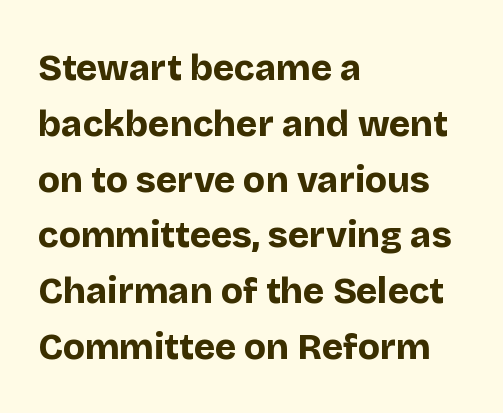
{"serif": "no", "italic": "no", "bold": "yes", "weight": "bold", "width": "normal", "stroke_contrast": "low", "x_height": "large", "monospaced": "no", "underline": "no", "align": "left", "line_spacing": "normal", "line_spacing_ratio": 1.55, "letter_spacing": "normal", "letter_spacing_em": 0.0, "glyph_px": 36}
